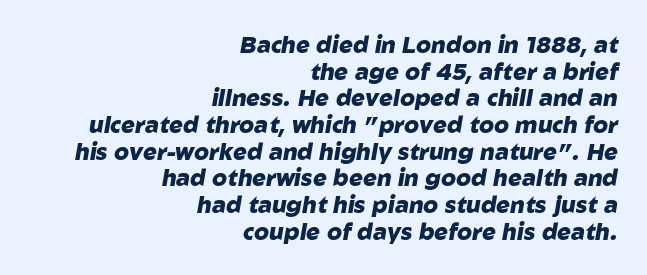
Q: Is the text bold? A: Yes.
Q: Is the text italic (slanted)? A: Yes, it leans right by about 10 degrees.
Q: Is the text underlined? A: No.
Q: How is the paragraph aligned? A: Right-aligned.
Q: Is the spacing between letters normal or unusually wide? A: Normal.
